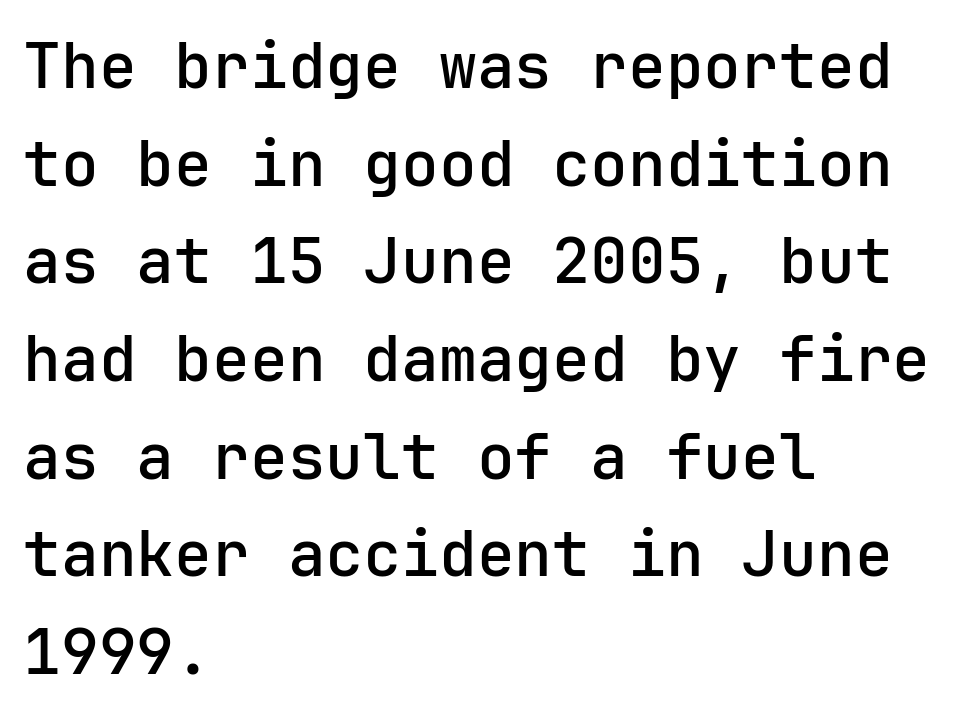
Q: Is the text bold? A: Semi-bold.
Q: Is the text italic (slanted)? A: No, it is upright.
Q: Is the typeface a serif or a sans-serif typeface? A: Sans-serif.
Q: Is the text underlined? A: No.
Q: How is the paragraph aligned? A: Left-aligned.
Q: Is the spacing between letters normal or unusually wide? A: Normal.
Q: Is the spacing between lines tight, normal or loose? A: Normal.
Q: Width (condensed, normal, or wide)? A: Normal.
Q: Stroke contrast? A: Low.
Q: x-height? A: Medium.
